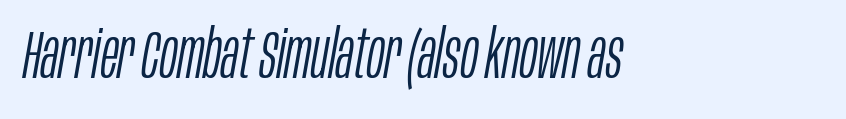
Q: Is the text bold? A: No.
Q: Is the text italic (slanted)? A: Yes, it leans right by about 10 degrees.
Q: Is the text underlined? A: No.
Q: Is the spacing between letters normal or unusually wide? A: Normal.
Q: Width (condensed, normal, or wide)? A: Condensed.
Q: Stroke contrast? A: Low.
Q: x-height? A: Large.
Q: Monospaced? A: No.
